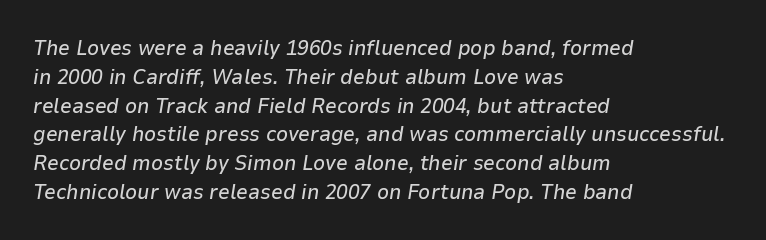
Tracking value appears to be zero — textbook default spacing. Nobody drew a line under any word here. If you drew a line through each stem, it would be angled. The paragraph has a hard left edge and a soft right edge. Whoever set this chose a conventional vertical rhythm.
